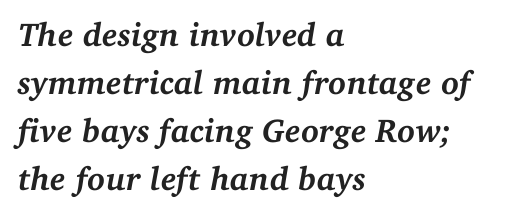
{"serif": "yes", "italic": "yes", "lean": "right", "slant_degrees": 11, "bold": "yes", "weight": "semibold", "width": "normal", "stroke_contrast": "medium", "x_height": "medium", "monospaced": "no", "underline": "no", "align": "left", "line_spacing": "normal", "line_spacing_ratio": 1.45, "letter_spacing": "normal", "letter_spacing_em": 0.0, "glyph_px": 33}
